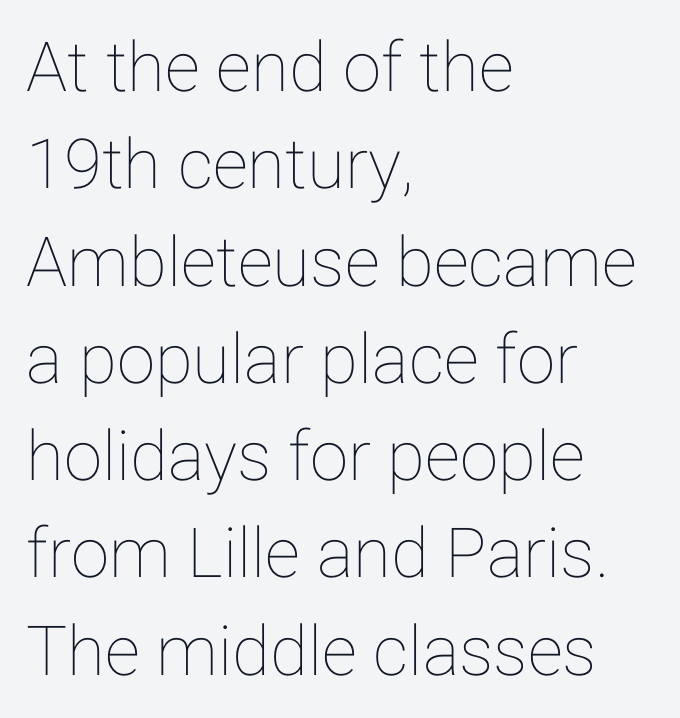
Q: Is the text italic (slanted)? A: No, it is upright.
Q: Is the text underlined? A: No.
Q: How is the paragraph aligned? A: Left-aligned.
Q: Is the spacing between letters normal or unusually wide? A: Normal.
Q: Is the spacing between lines tight, normal or loose? A: Normal.
Q: Width (condensed, normal, or wide)? A: Normal.
Q: Stroke contrast? A: Low.
Q: x-height? A: Medium.
Q: Monospaced? A: No.
